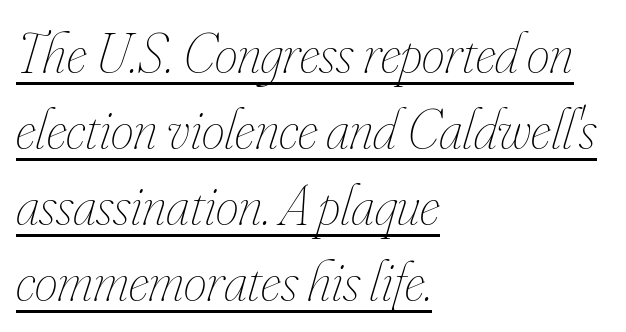
{"italic": "yes", "lean": "right", "slant_degrees": 16, "bold": "no", "weight": "thin", "width": "condensed", "stroke_contrast": "low", "x_height": "small", "monospaced": "no", "underline": "yes", "align": "left", "line_spacing": "normal", "line_spacing_ratio": 1.31, "letter_spacing": "normal", "letter_spacing_em": 0.0, "glyph_px": 58}
